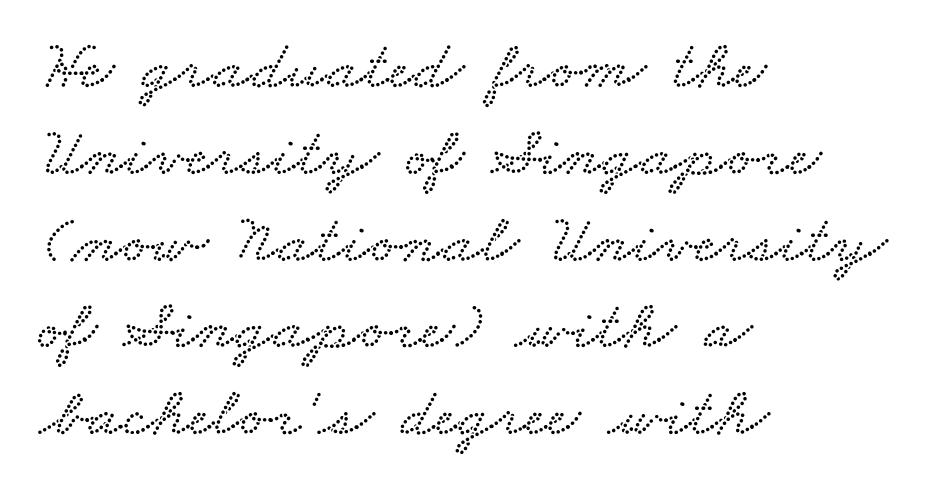
Quick note: underline off. Letter spacing: default. The paragraph shown leans on its left margin. Proportional: the letters do not fall into vertical columns.
